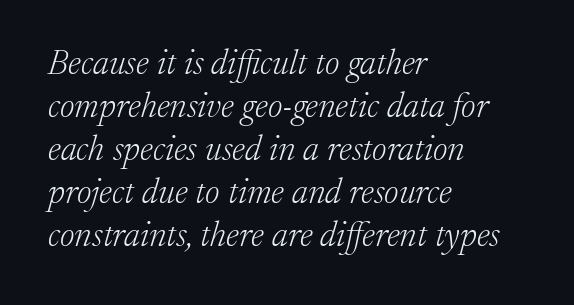
The image shows 35 px light serif type, italic (leaning right); set left-aligned, line spacing 1.23x, normal letter spacing, not underlined; low stroke contrast and a medium x-height.
